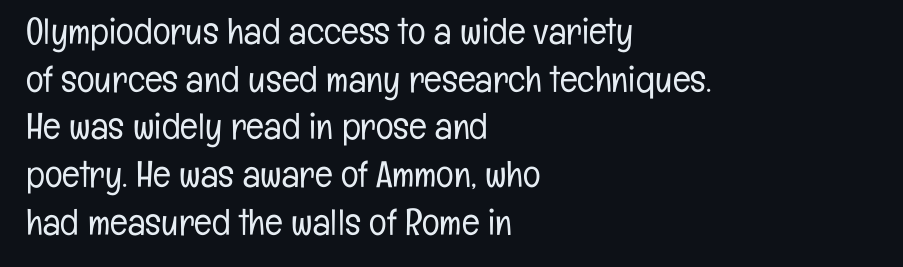
The image shows 37 px light, condensed sans-serif type, upright; set left-aligned, normal line spacing (1.29x), normal letter spacing, not underlined; low stroke contrast and a medium x-height.
